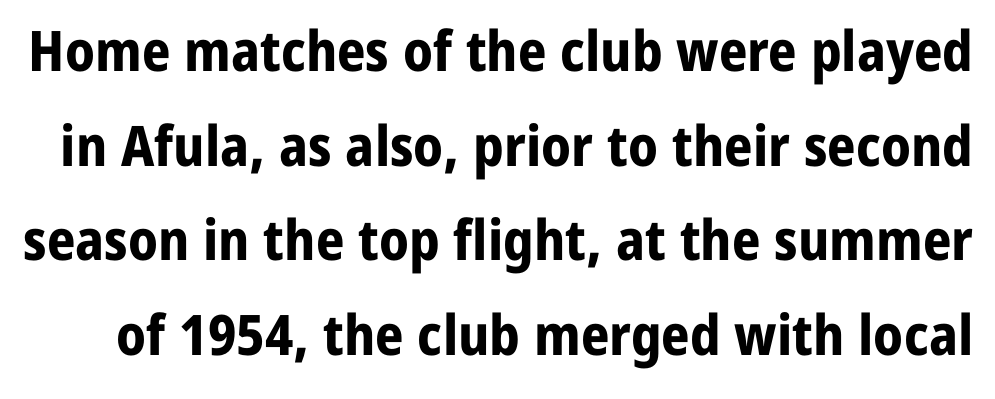
{"serif": "no", "italic": "no", "bold": "yes", "weight": "bold", "width": "normal", "stroke_contrast": "low", "x_height": "medium", "monospaced": "no", "underline": "no", "line_spacing": "normal", "line_spacing_ratio": 1.69, "letter_spacing": "normal", "letter_spacing_em": 0.0, "glyph_px": 56}
